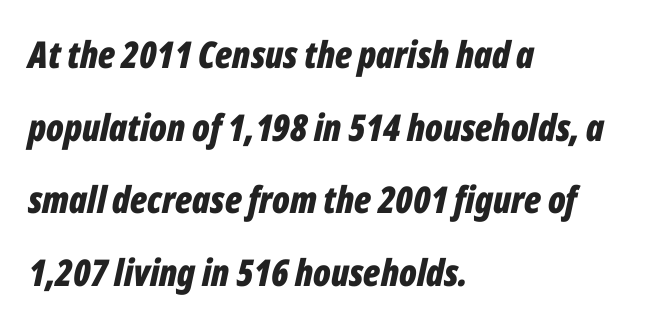
Q: Is the text bold? A: Yes.
Q: Is the text italic (slanted)? A: Yes, it leans right by about 12 degrees.
Q: Is the text underlined? A: No.
Q: How is the paragraph aligned? A: Left-aligned.
Q: Is the spacing between letters normal or unusually wide? A: Normal.
Q: Is the spacing between lines tight, normal or loose? A: Loose.
Q: Width (condensed, normal, or wide)? A: Condensed.
Q: Stroke contrast? A: Low.
Q: x-height? A: Medium.
Q: Monospaced? A: No.
